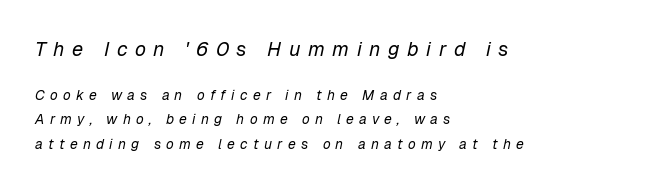
Q: Is the text bold? A: No.
Q: Is the text italic (slanted)? A: Yes, it leans right by about 12 degrees.
Q: Is the text underlined? A: No.
Q: How is the paragraph aligned? A: Left-aligned.
Q: Is the spacing between letters normal or unusually wide? A: Unusually wide.
Q: Which block of text is set in a larger size, the first (top) or the second (bottom)? A: The first (top) one.
